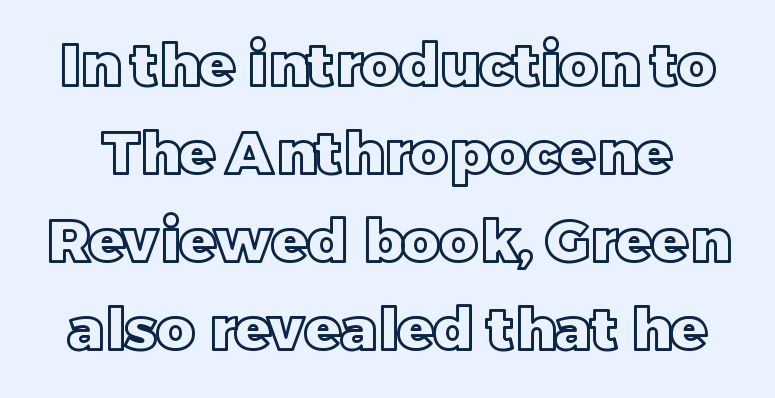
Q: Is the text italic (slanted)? A: No, it is upright.
Q: Is the text underlined? A: No.
Q: Is the spacing between letters normal or unusually wide? A: Normal.
Q: Is the spacing between lines tight, normal or loose? A: Normal.
Q: Width (condensed, normal, or wide)? A: Normal.
Q: x-height? A: Large.
Q: Monospaced? A: No.
